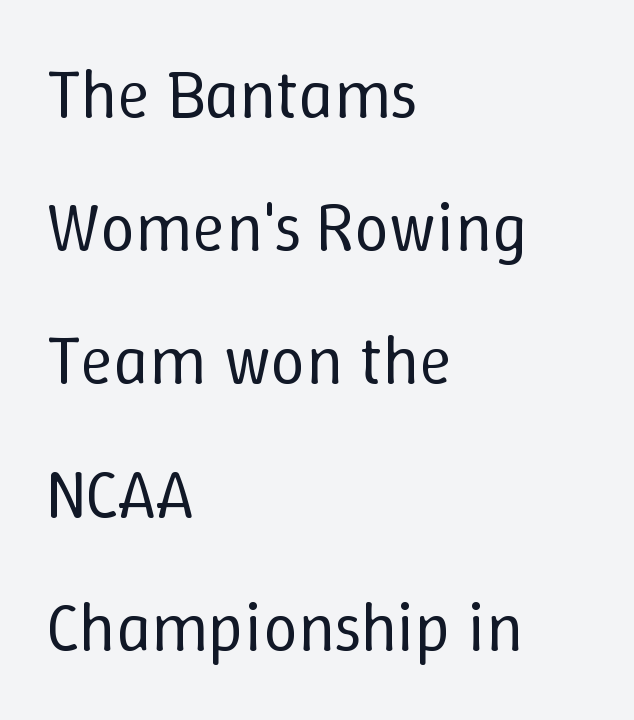
{"italic": "no", "bold": "no", "weight": "regular", "width": "normal", "stroke_contrast": "low", "x_height": "medium", "monospaced": "no", "underline": "no", "align": "left", "line_spacing": "loose", "line_spacing_ratio": 1.93, "letter_spacing": "normal", "letter_spacing_em": 0.0, "glyph_px": 69}
